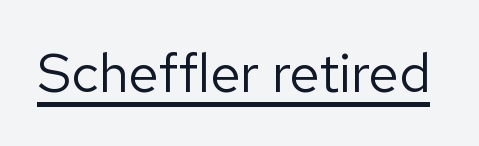
The image shows 54 px regular-weight sans-serif type, upright; set normal letter spacing, underlined; low stroke contrast and a medium x-height.
